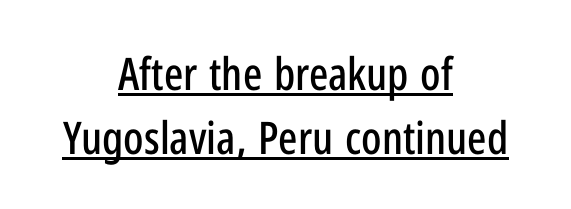
Beneath each row of characters lies a ruled line. Typographically, this falls in the sans-serif category. Notice how descenders clear the ascenders below comfortably — that's standard leading. Each line is balanced around a shared central axis. Each letter keeps its own natural width here, so spacing adapts to shape. Characters follow at the spacing the type designer built in.
